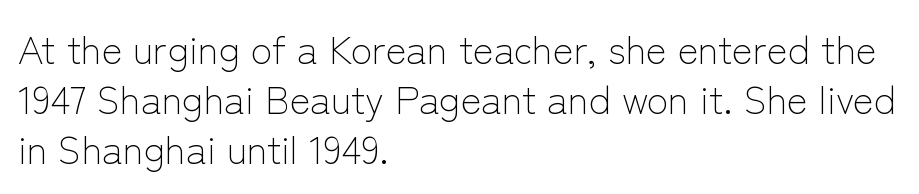
The image shows 39 px light sans-serif type, upright; set left-aligned, normal line spacing (1.28x), normal letter spacing, not underlined; low stroke contrast and a medium x-height.
